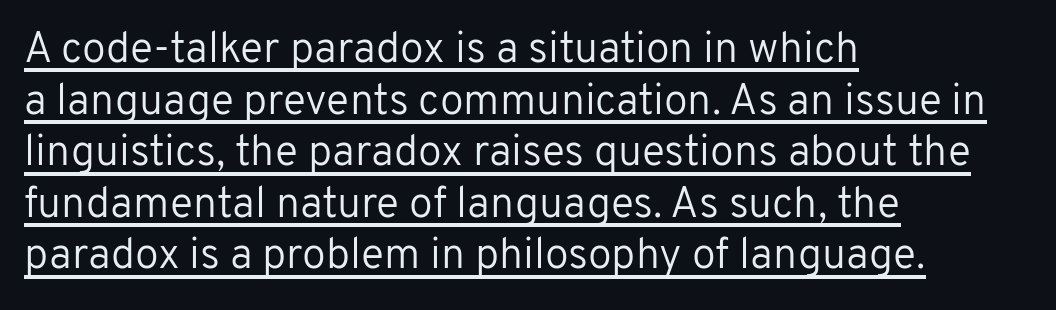
Q: Is the text bold? A: No.
Q: Is the text italic (slanted)? A: No, it is upright.
Q: Is the typeface a serif or a sans-serif typeface? A: Sans-serif.
Q: Is the text underlined? A: Yes.
Q: How is the paragraph aligned? A: Left-aligned.
Q: Is the spacing between letters normal or unusually wide? A: Normal.
Q: Width (condensed, normal, or wide)? A: Normal.
Q: Stroke contrast? A: Low.
Q: x-height? A: Medium.
Q: Monospaced? A: No.
